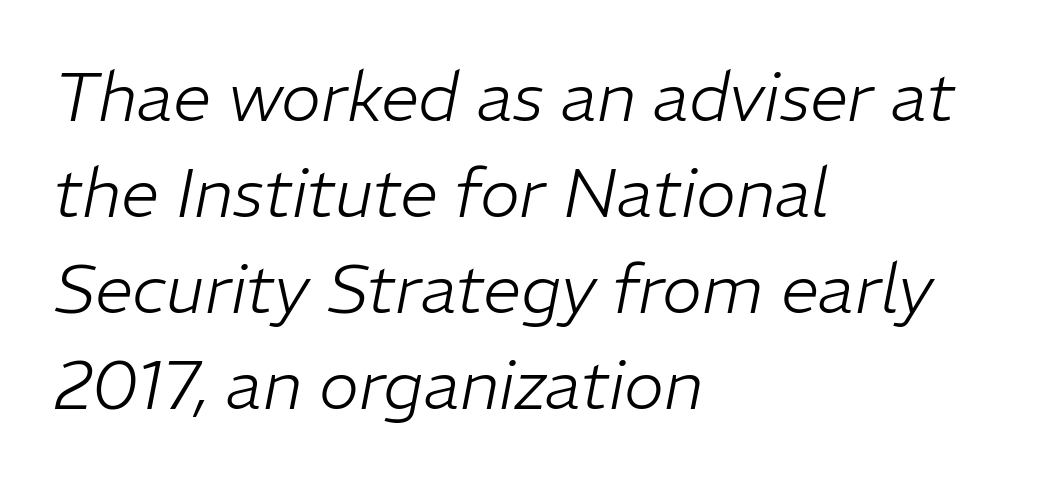
Q: Is the text bold? A: No.
Q: Is the text italic (slanted)? A: Yes, it leans right by about 11 degrees.
Q: Is the text underlined? A: No.
Q: How is the paragraph aligned? A: Left-aligned.
Q: Is the spacing between letters normal or unusually wide? A: Normal.
Q: Is the spacing between lines tight, normal or loose? A: Normal.
Q: Width (condensed, normal, or wide)? A: Normal.
Q: Stroke contrast? A: Low.
Q: x-height? A: Medium.
Q: Monospaced? A: No.
